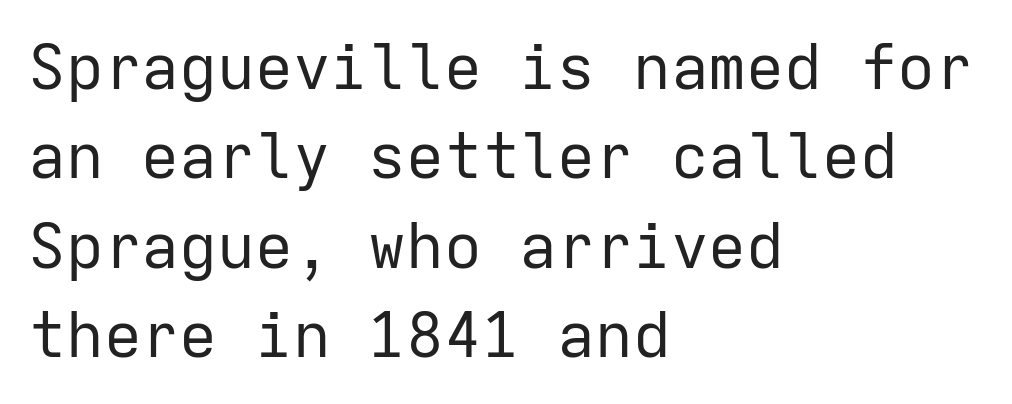
{"serif": "no", "italic": "no", "bold": "no", "weight": "regular", "width": "normal", "stroke_contrast": "low", "x_height": "medium", "monospaced": "yes", "underline": "no", "align": "left", "line_spacing": "normal", "line_spacing_ratio": 1.42, "letter_spacing": "normal", "letter_spacing_em": 0.0, "glyph_px": 63}
